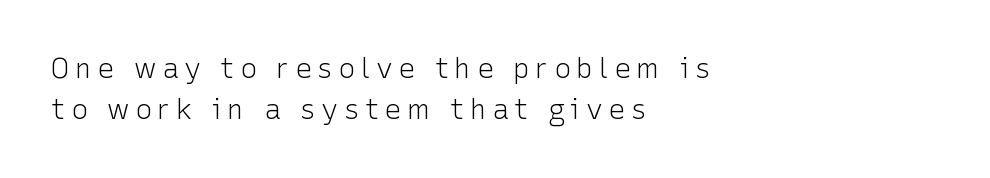
Q: Is the text bold? A: No.
Q: Is the text italic (slanted)? A: No, it is upright.
Q: Is the typeface a serif or a sans-serif typeface? A: Sans-serif.
Q: Is the text underlined? A: No.
Q: How is the paragraph aligned? A: Left-aligned.
Q: Is the spacing between letters normal or unusually wide? A: Unusually wide.
Q: Is the spacing between lines tight, normal or loose? A: Normal.
Q: Width (condensed, normal, or wide)? A: Normal.
Q: Stroke contrast? A: Low.
Q: x-height? A: Medium.
Q: Monospaced? A: No.
